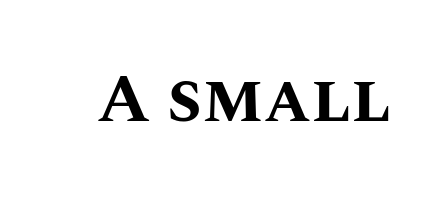
Q: Is the text bold? A: Yes.
Q: Is the text italic (slanted)? A: No, it is upright.
Q: Is the text underlined? A: No.
Q: Is the spacing between letters normal or unusually wide? A: Normal.
Q: Width (condensed, normal, or wide)? A: Normal.
Q: Stroke contrast? A: Medium.
Q: x-height? A: Large.
Q: Monospaced? A: No.
